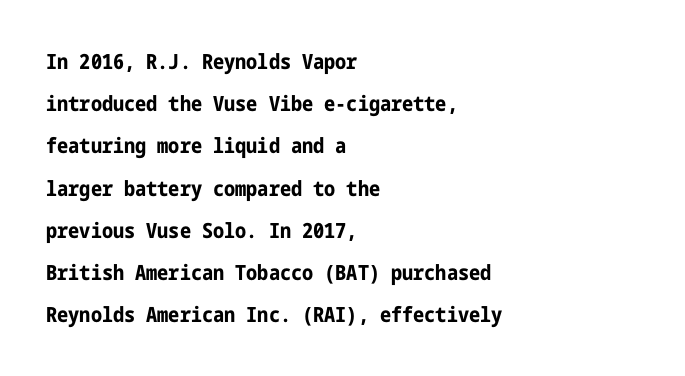
Bold? Absolutely — the strokes are thick and heavy. The lettering stays uniformly vertical, giving the passage a roman look. The rendering anchors every line to the left-hand side. Successive baselines arrive slowly, with a big drop between each.
